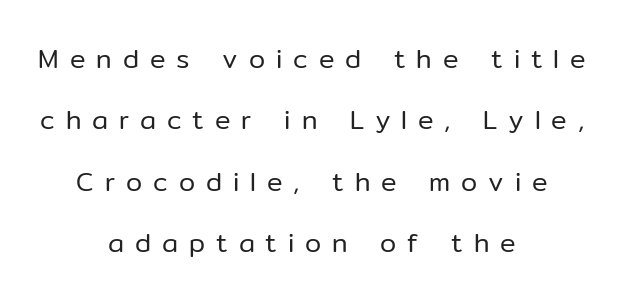
The typesetter chose a symmetrical, centered arrangement here. In terms of posture, this sample is upright. Ink coverage per letter is moderate at most. The space directly below the letters is spotless. You could only call the tracking loose — the letters float apart.
